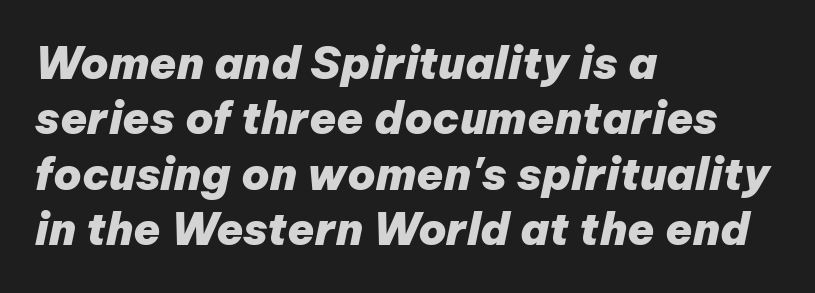
{"italic": "yes", "lean": "right", "slant_degrees": 12, "bold": "yes", "weight": "heavy", "width": "normal", "stroke_contrast": "low", "x_height": "medium", "monospaced": "no", "underline": "no", "align": "left", "line_spacing": "normal", "line_spacing_ratio": 1.26, "letter_spacing": "normal", "letter_spacing_em": 0.0, "glyph_px": 44}
